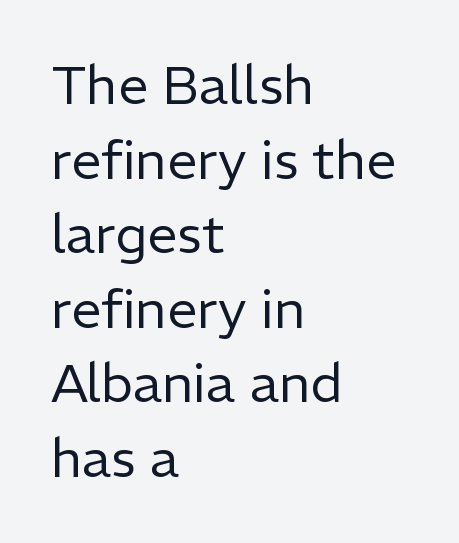
The image shows 54 px regular-weight sans-serif type, upright; set left-aligned, normal line spacing (1.38x), normal letter spacing, not underlined; low stroke contrast and a medium x-height.
